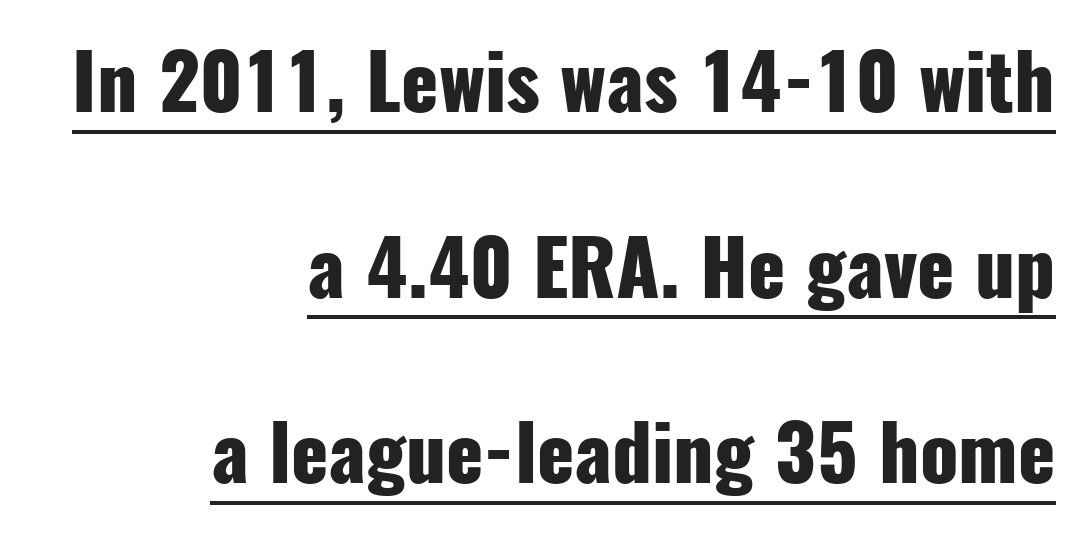
The line-height multiplier appears high, well above default. Spacing between characters is what you'd get straight out of the box. Unlike italic type, these characters show no tilt at all. Each letter's strokes conclude bluntly, with no projecting serifs. Where is the straight margin? On the right. Has an underline been added? It has.
